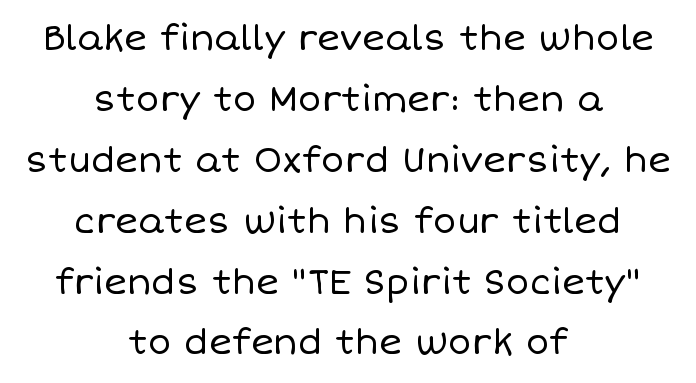
Q: Is the text bold? A: No.
Q: Is the text italic (slanted)? A: No, it is upright.
Q: Is the text underlined? A: No.
Q: How is the paragraph aligned? A: Centered.
Q: Is the spacing between letters normal or unusually wide? A: Normal.
Q: Width (condensed, normal, or wide)? A: Normal.
Q: Stroke contrast? A: Low.
Q: x-height? A: Large.
Q: Monospaced? A: No.
